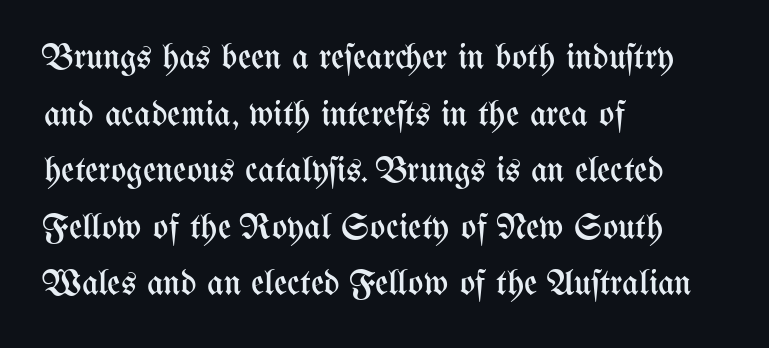
Designer's note — italics off, roman on. Leading: standard. Proportional: the letters do not fall into vertical columns. The type is set solid horizontally, with unmodified tracking.
